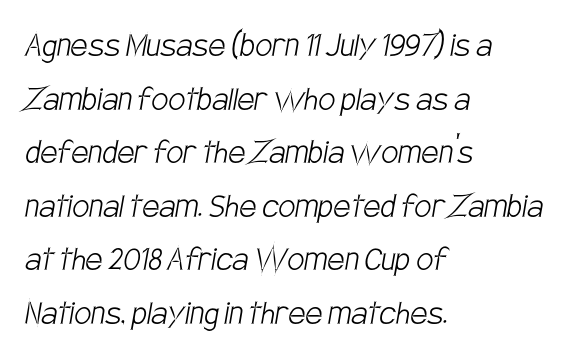
Students, note that the glyphs here touch the page at normal intervals. Decoration check: the copy has no underline. This reads as an unemphasized weight, regular at the heaviest. The rag falls on the right side of this text block. Here the designer chose a conventional face with non-uniform glyph widths. Does the type have serifs? No, each stem ends abruptly.
